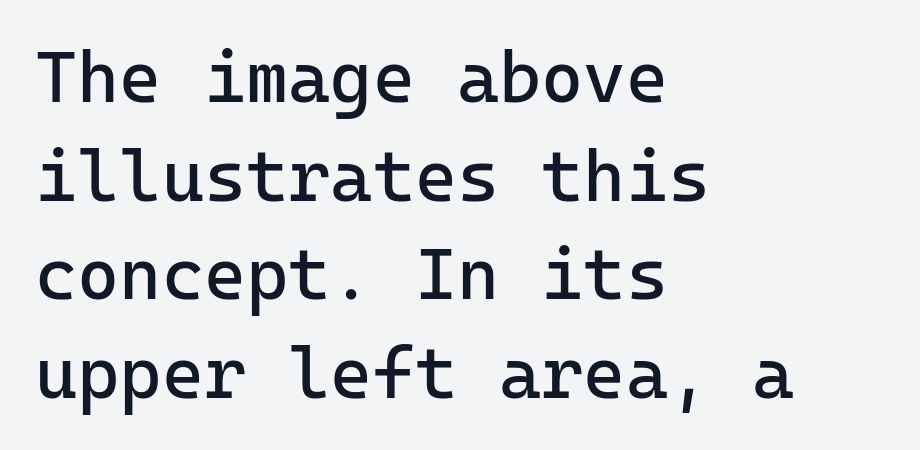
The image shows 72 px regular-weight sans-serif type, upright, monospaced; set left-aligned, normal line spacing (1.37x), normal letter spacing, not underlined; low stroke contrast and a medium x-height.
